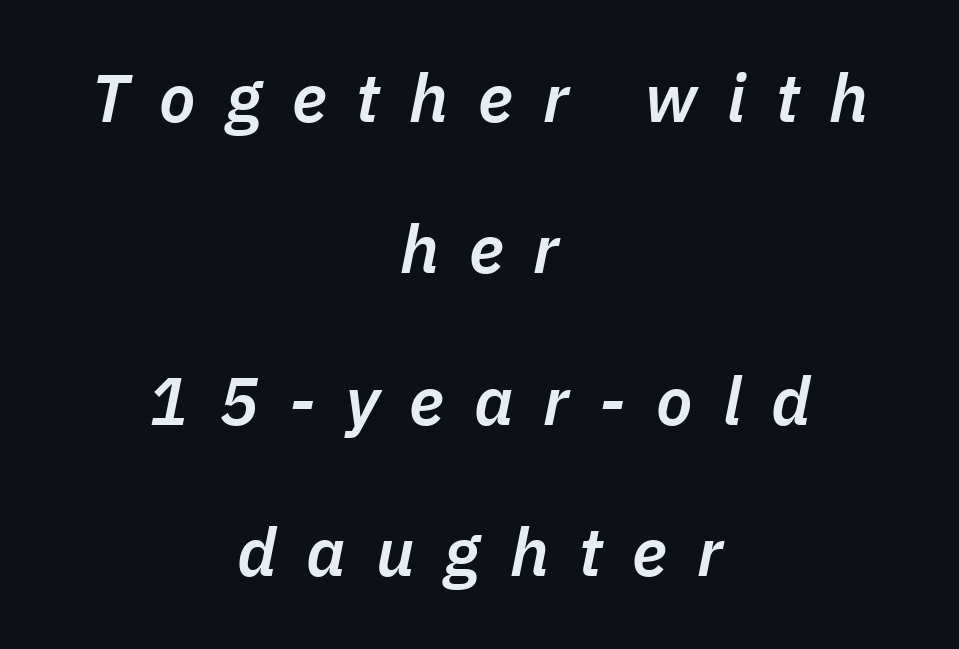
The image shows 67 px semibold type, italic (leaning right); set centered, loose line spacing (2.26x), unusually wide letter spacing (+0.45 em), not underlined; low stroke contrast and a medium x-height.
